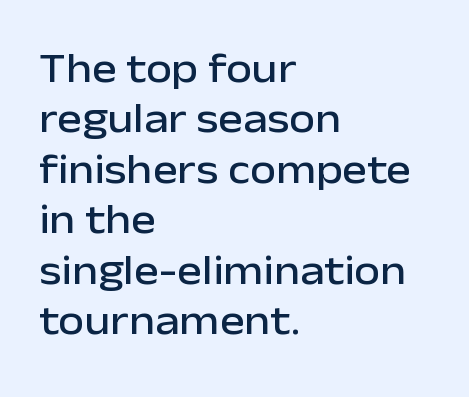
Is this a sans? Yes — the strokes have no serifs. Only glyphs here, with clear space below each row. The typesetter chose a ragged-right arrangement here. Note the varied advance widths — an 'i' is clearly narrower than an 'm'. The rendering keeps characters at their native spacing.
